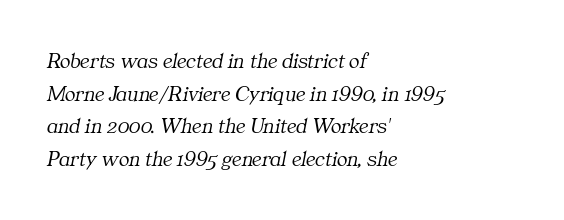
Q: Is the text bold? A: No.
Q: Is the text italic (slanted)? A: Yes, it leans right by about 11 degrees.
Q: Is the text underlined? A: No.
Q: How is the paragraph aligned? A: Left-aligned.
Q: Is the spacing between letters normal or unusually wide? A: Normal.
Q: Is the spacing between lines tight, normal or loose? A: Normal.
